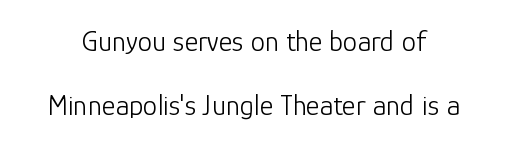
The image shows 29 px light sans-serif type, upright; set loose line spacing (2.2x), normal letter spacing, not underlined; low stroke contrast and a medium x-height.
